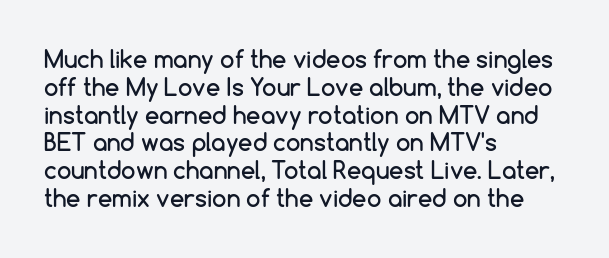
The image shows 23 px text type, upright; set left-aligned, line spacing 1.21x, normal letter spacing, not underlined.
